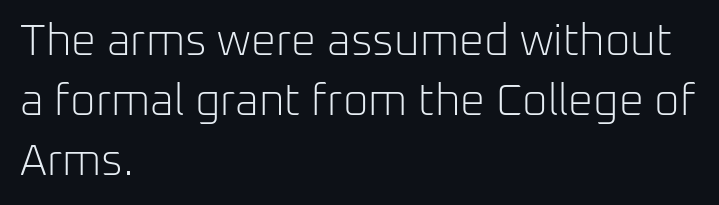
The image shows 44 px light sans-serif type, upright; set left-aligned, normal line spacing (1.36x), normal letter spacing, not underlined; low stroke contrast and a medium x-height.
